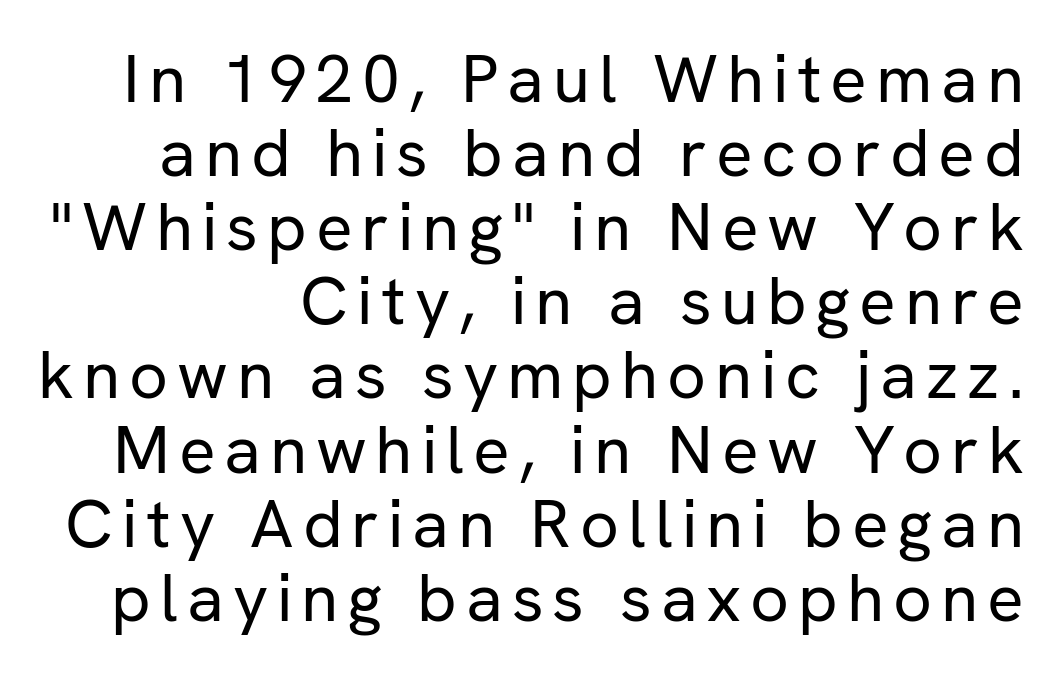
Q: Is the text bold? A: No.
Q: Is the text italic (slanted)? A: No, it is upright.
Q: Is the typeface a serif or a sans-serif typeface? A: Sans-serif.
Q: Is the text underlined? A: No.
Q: Is the spacing between lines tight, normal or loose? A: Tight.
Q: Width (condensed, normal, or wide)? A: Normal.
Q: Stroke contrast? A: Low.
Q: x-height? A: Medium.
Q: Monospaced? A: No.
